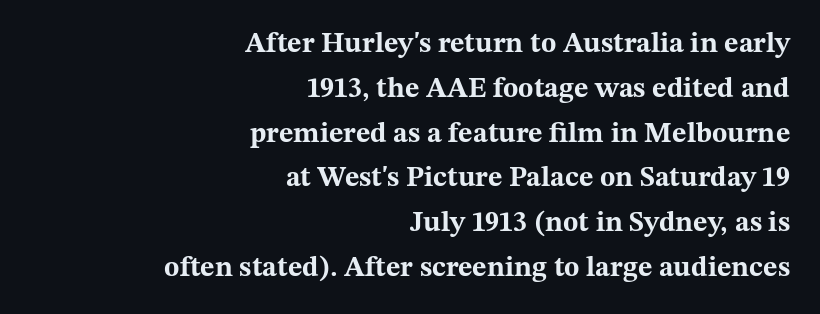
{"serif": "yes", "italic": "no", "bold": "yes", "weight": "bold", "width": "wide", "stroke_contrast": "medium", "x_height": "medium", "monospaced": "no", "underline": "no", "align": "right", "line_spacing": "normal", "line_spacing_ratio": 1.6, "letter_spacing": "normal", "letter_spacing_em": 0.0, "glyph_px": 28}
